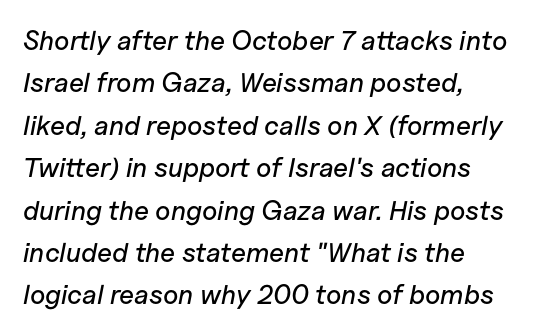
{"italic": "yes", "lean": "right", "slant_degrees": 11, "underline": "no", "line_spacing": "normal", "line_spacing_ratio": 1.57, "letter_spacing": "normal", "letter_spacing_em": 0.0, "glyph_px": 27}
